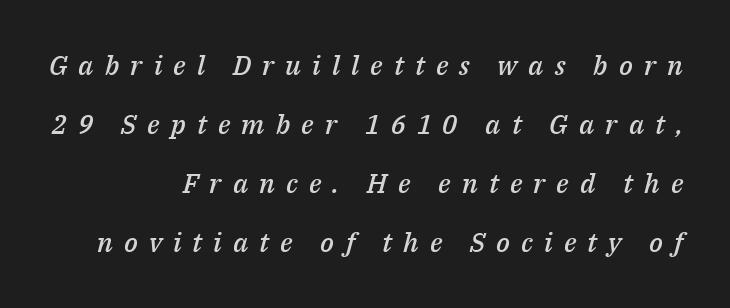
Q: Is the text bold? A: Semi-bold.
Q: Is the text italic (slanted)? A: Yes, it leans right by about 14 degrees.
Q: Is the text underlined? A: No.
Q: How is the paragraph aligned? A: Right-aligned.
Q: Is the spacing between letters normal or unusually wide? A: Unusually wide.
Q: Is the spacing between lines tight, normal or loose? A: Loose.
